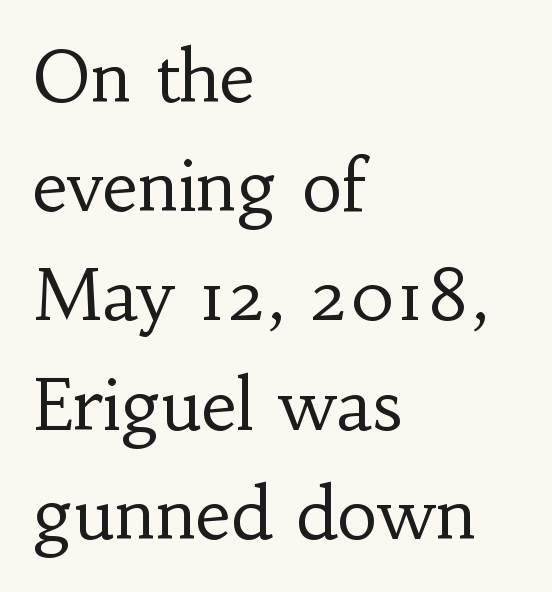
The letterforms sit shoulder to shoulder at normal distance. Do the characters align in a grid? No, the font is proportional. Vertical strokes here are truly vertical. This is serif lettering, the kind often seen in printed books. Interline gaps are of average width in this sample. The gap between lines stays unmarked.
